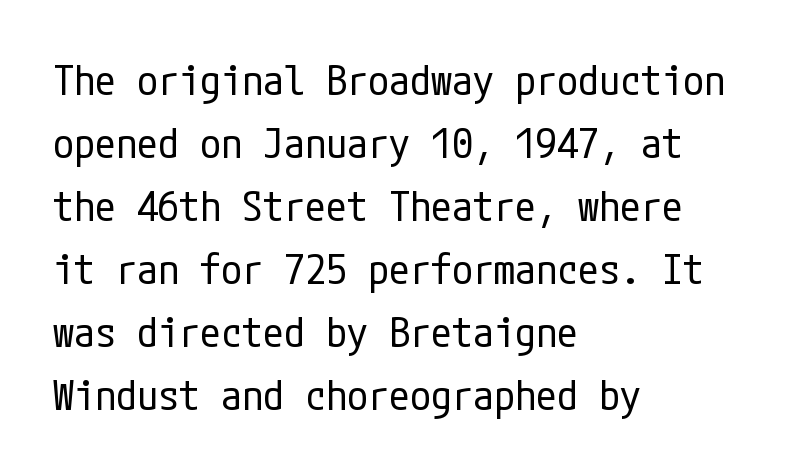
The block of text has a typical density, with ordinary space between rows. Compared with typical body copy, the letter spacing here is the same. The space beneath each line is pristine and unruled. Font category for this specimen: sans-serif. Caption: face not bold, strokes unweighted.
